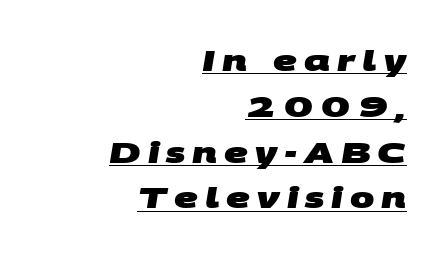
A full-strength bold gives these letters their thick strokes. Each new line begins a customary step beneath the previous one. These lines have a slow, spaced-out rhythm from letter to letter. Teacher's note: observe the even right margin — that is flush-right alignment. A typesetter would call this proportional, since set widths differ per character.
